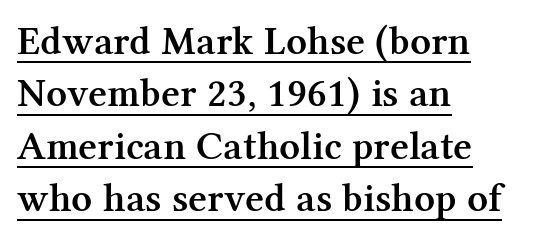
{"serif": "yes", "italic": "no", "bold": "semi", "weight": "semibold", "width": "normal", "stroke_contrast": "medium", "x_height": "medium", "monospaced": "no", "underline": "yes", "align": "left", "line_spacing": "normal", "line_spacing_ratio": 1.28, "letter_spacing": "normal", "letter_spacing_em": 0.0, "glyph_px": 41}
